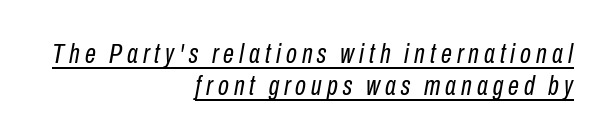
Q: Is the text bold? A: No.
Q: Is the text italic (slanted)? A: Yes, it leans right by about 10 degrees.
Q: Is the text underlined? A: Yes.
Q: How is the paragraph aligned? A: Right-aligned.
Q: Is the spacing between lines tight, normal or loose? A: Tight.
Q: Width (condensed, normal, or wide)? A: Condensed.
Q: Stroke contrast? A: Low.
Q: x-height? A: Medium.
Q: Monospaced? A: No.
